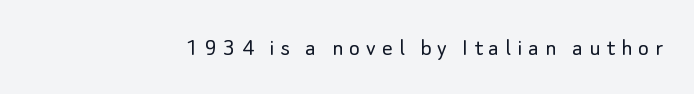
A typesetter would call this heavily tracked-out type. The font sits on the lighter half of the weight spectrum, regular included. Check the space under the baseline: it is left empty. The lettering holds an erect, upright posture throughout.
